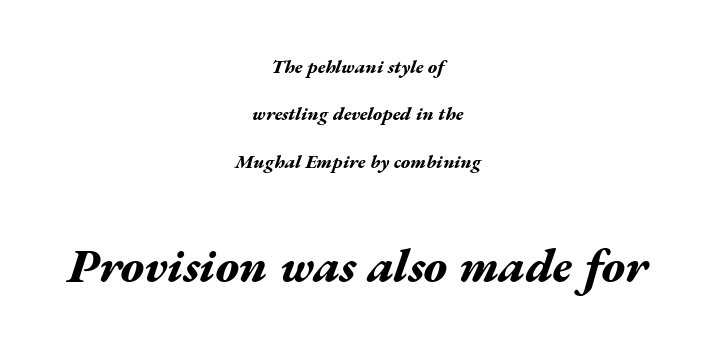
Q: Is the text bold? A: Yes.
Q: Is the text italic (slanted)? A: Yes, it leans right by about 17 degrees.
Q: Is the text underlined? A: No.
Q: How is the paragraph aligned? A: Centered.
Q: Is the spacing between letters normal or unusually wide? A: Normal.
Q: Is the spacing between lines tight, normal or loose? A: Loose.
Q: Which block of text is set in a larger size, the first (top) or the second (bottom)? A: The second (bottom) one.
Q: Width (condensed, normal, or wide)? A: Wide.
Q: Stroke contrast? A: Medium.
Q: x-height? A: Medium.
Q: Monospaced? A: No.
